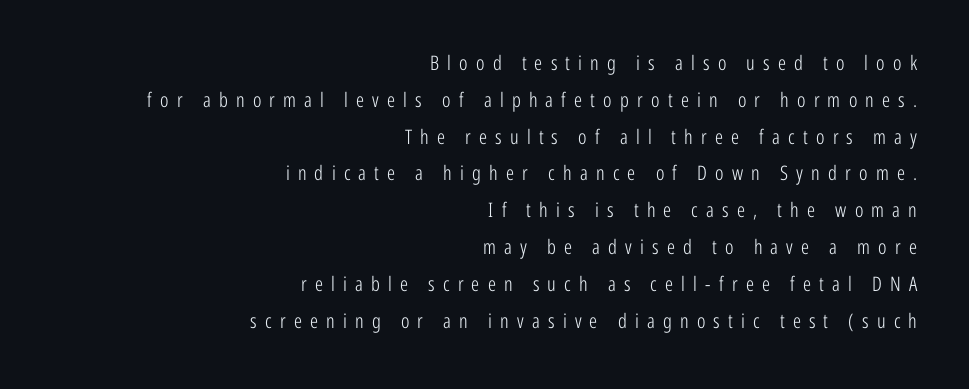
{"italic": "no", "bold": "no", "underline": "no", "align": "right", "line_spacing_ratio": 1.84, "letter_spacing": "wide", "letter_spacing_em": 0.41, "glyph_px": 20}
